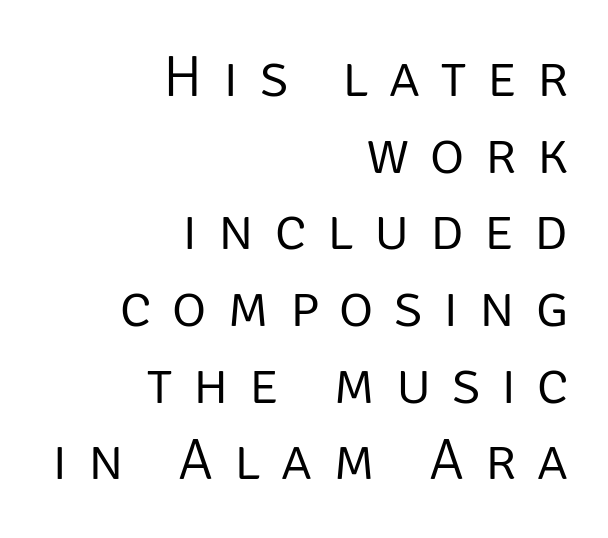
Q: Is the text bold? A: No.
Q: Is the text italic (slanted)? A: No, it is upright.
Q: Is the typeface a serif or a sans-serif typeface? A: Sans-serif.
Q: Is the text underlined? A: No.
Q: How is the paragraph aligned? A: Right-aligned.
Q: Is the spacing between letters normal or unusually wide? A: Unusually wide.
Q: Is the spacing between lines tight, normal or loose? A: Normal.
Q: Width (condensed, normal, or wide)? A: Normal.
Q: Stroke contrast? A: Low.
Q: x-height? A: Large.
Q: Monospaced? A: No.
